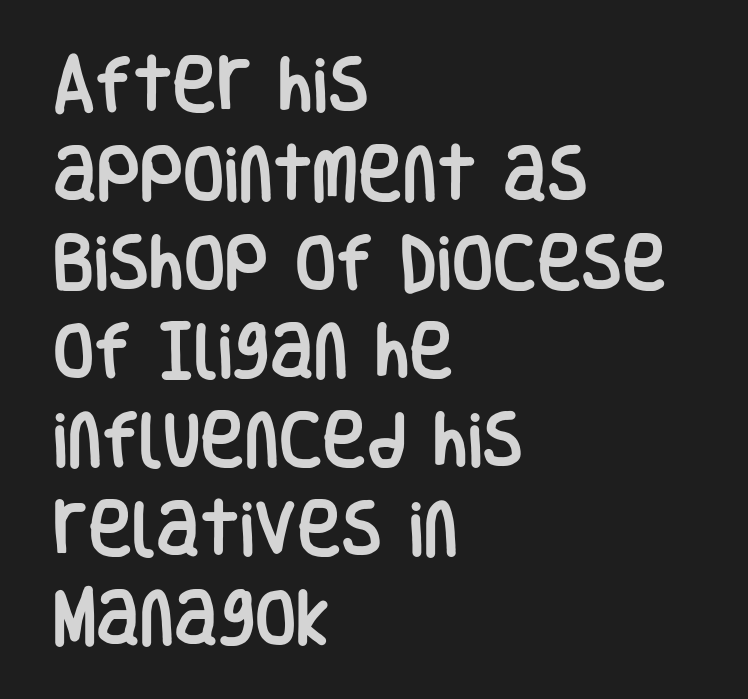
Q: Is the text italic (slanted)? A: No, it is upright.
Q: Is the typeface a serif or a sans-serif typeface? A: Sans-serif.
Q: Is the text underlined? A: No.
Q: How is the paragraph aligned? A: Left-aligned.
Q: Is the spacing between letters normal or unusually wide? A: Normal.
Q: Is the spacing between lines tight, normal or loose? A: Normal.
Q: Width (condensed, normal, or wide)? A: Condensed.
Q: Stroke contrast? A: Low.
Q: x-height? A: Large.
Q: Monospaced? A: No.
